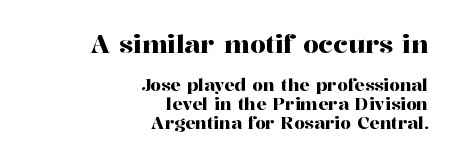
Q: Is the text italic (slanted)? A: No, it is upright.
Q: Is the text underlined? A: No.
Q: How is the paragraph aligned? A: Right-aligned.
Q: Is the spacing between letters normal or unusually wide? A: Normal.
Q: Is the spacing between lines tight, normal or loose? A: Tight.
Q: Which block of text is set in a larger size, the first (top) or the second (bottom)? A: The first (top) one.
